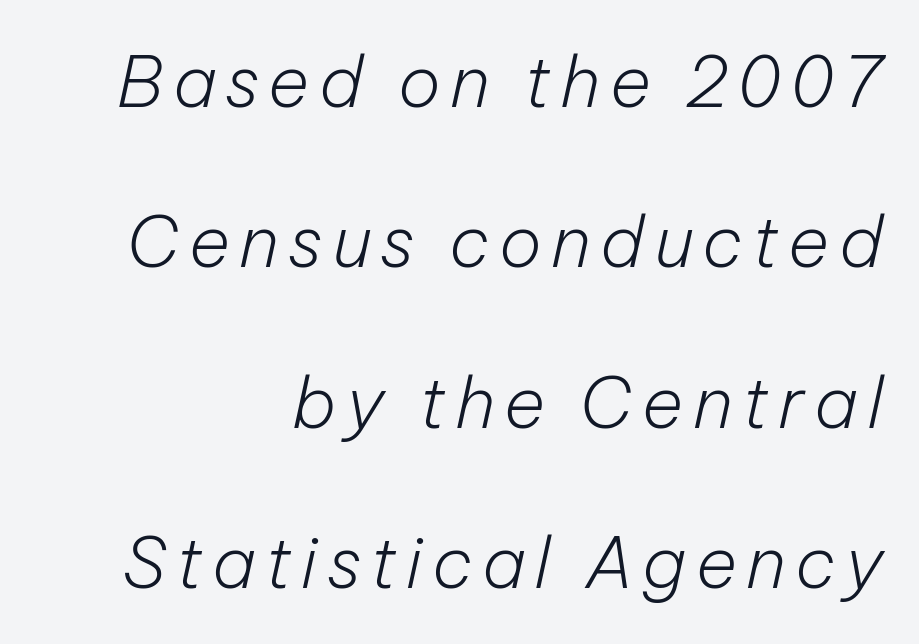
The image shows 71 px light type, italic (leaning right); set right-aligned, loose line spacing (2.26x), not underlined; low stroke contrast and a medium x-height.
